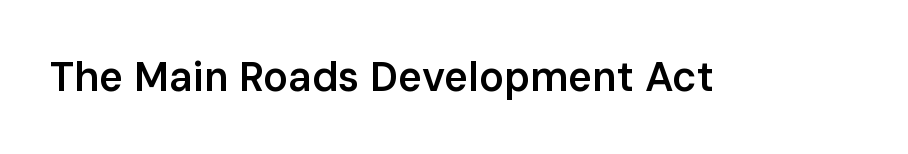
Q: Is the text bold? A: Semi-bold.
Q: Is the text italic (slanted)? A: No, it is upright.
Q: Is the typeface a serif or a sans-serif typeface? A: Sans-serif.
Q: Is the text underlined? A: No.
Q: Is the spacing between letters normal or unusually wide? A: Normal.
Q: Width (condensed, normal, or wide)? A: Normal.
Q: Stroke contrast? A: Low.
Q: x-height? A: Medium.
Q: Monospaced? A: No.
